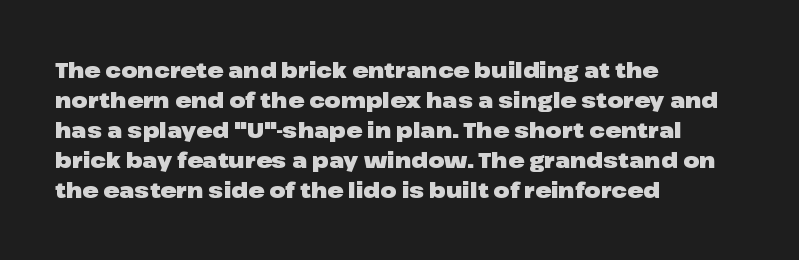
{"italic": "no", "bold": "yes", "underline": "no", "align": "left", "line_spacing": "normal", "line_spacing_ratio": 1.43, "letter_spacing": "normal", "letter_spacing_em": 0.0, "glyph_px": 21}
